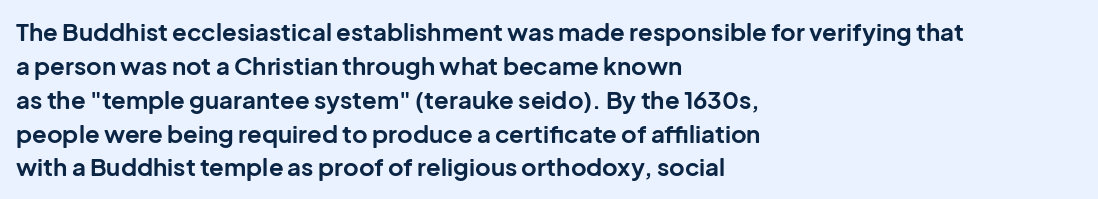
{"italic": "no", "bold": "yes", "underline": "no", "align": "left", "line_spacing": "normal", "line_spacing_ratio": 1.41, "letter_spacing": "normal", "letter_spacing_em": 0.0, "glyph_px": 24}
